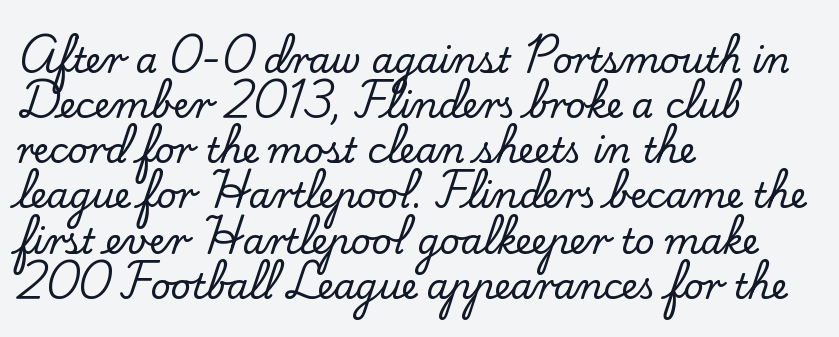
Rows of type keep a routine distance in the vertical direction. Here the glyphs are tracked normally, forming tight word shapes. Caption: multi-line text, flush left, ragged right. The rendering uses natural spacing where letterforms have individual widths.
